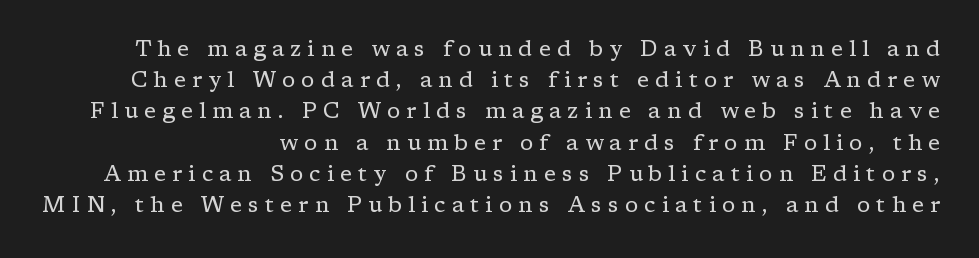
A clean baseline with only descenders dipping below it. The tracking reads as deliberately expanded to a designer's eye. Ascenders rise straight up at ninety degrees. In terms of leading, this rendering sits right in the middle. Is the type heavy? It reads as light-to-regular instead. Each line ends at the same right margin while the left side varies.
